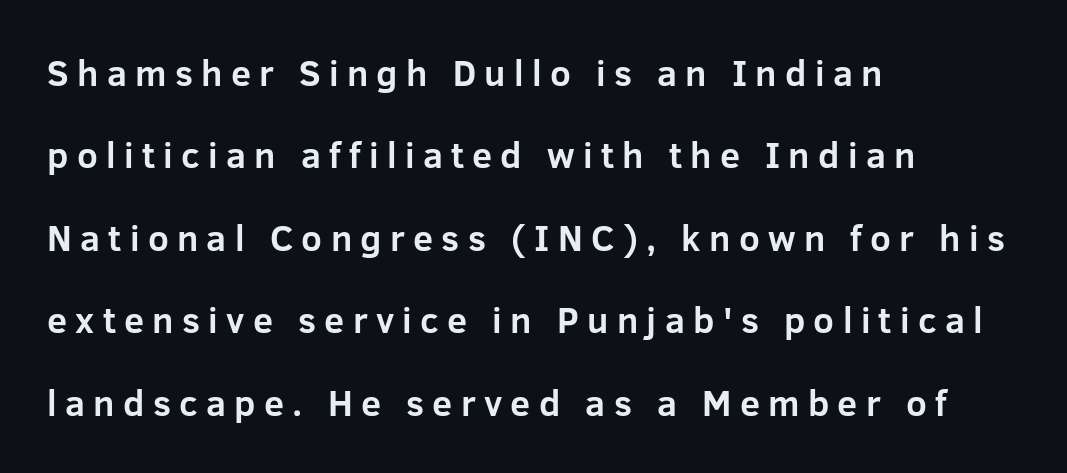
{"serif": "no", "italic": "no", "bold": "yes", "weight": "bold", "width": "normal", "stroke_contrast": "low", "x_height": "medium", "monospaced": "no", "underline": "no", "align": "left", "line_spacing": "loose", "line_spacing_ratio": 2.29, "letter_spacing": "wide", "letter_spacing_em": 0.23, "glyph_px": 36}
